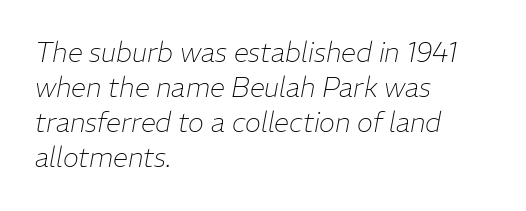
{"italic": "yes", "lean": "right", "slant_degrees": 11, "bold": "no", "underline": "no", "align": "left", "line_spacing": "normal", "line_spacing_ratio": 1.3, "letter_spacing": "normal", "letter_spacing_em": 0.0, "glyph_px": 27}
